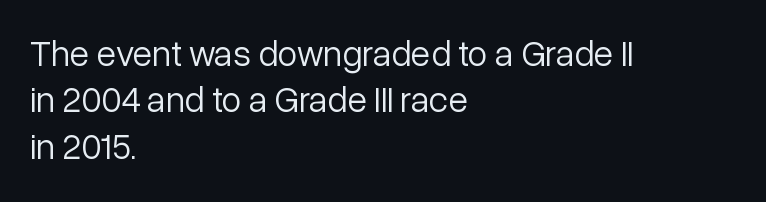
{"serif": "no", "italic": "no", "bold": "no", "weight": "light", "width": "normal", "stroke_contrast": "low", "x_height": "medium", "monospaced": "no", "underline": "no", "align": "left", "line_spacing": "normal", "line_spacing_ratio": 1.29, "letter_spacing": "normal", "letter_spacing_em": 0.0, "glyph_px": 36}
